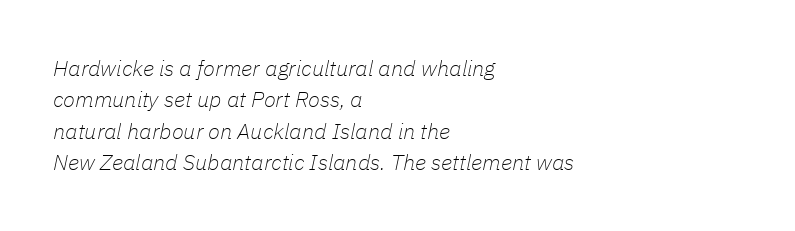
{"italic": "yes", "lean": "right", "slant_degrees": 11, "bold": "no", "underline": "no", "align": "left", "line_spacing": "normal", "line_spacing_ratio": 1.43, "letter_spacing": "normal", "letter_spacing_em": 0.0, "glyph_px": 22}
